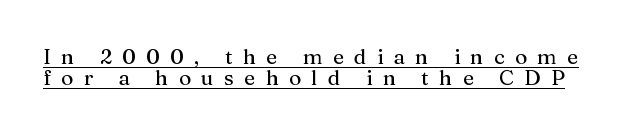
{"italic": "no", "underline": "yes", "line_spacing": "tight", "line_spacing_ratio": 0.99, "letter_spacing": "wide", "letter_spacing_em": 0.49, "glyph_px": 21}
